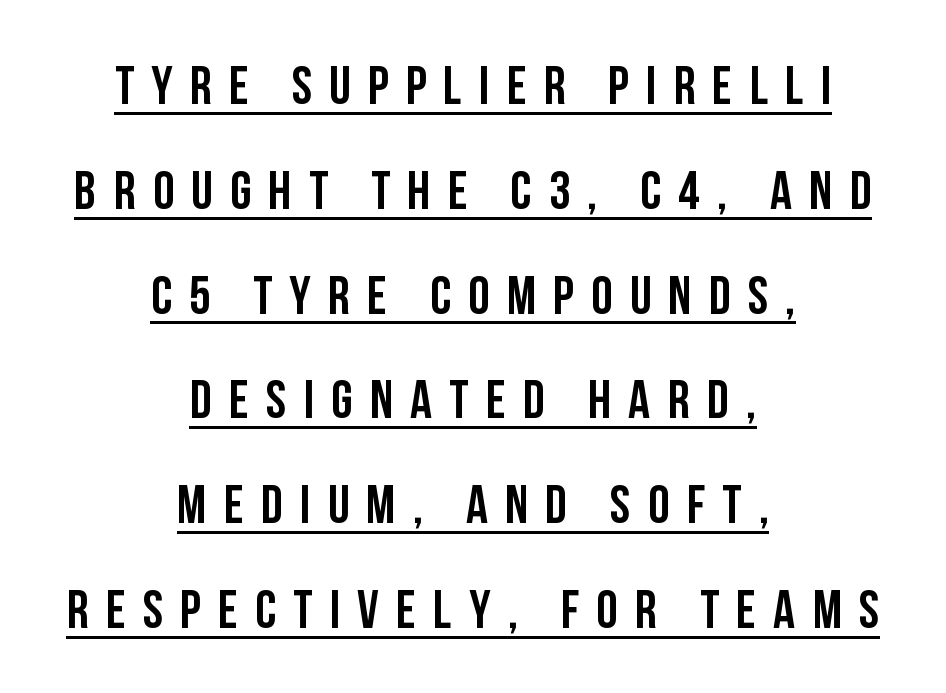
{"serif": "no", "italic": "no", "width": "condensed", "stroke_contrast": "low", "x_height": "large", "monospaced": "no", "underline": "yes", "align": "center", "line_spacing": "loose", "line_spacing_ratio": 1.94, "letter_spacing": "wide", "letter_spacing_em": 0.32, "glyph_px": 54}
